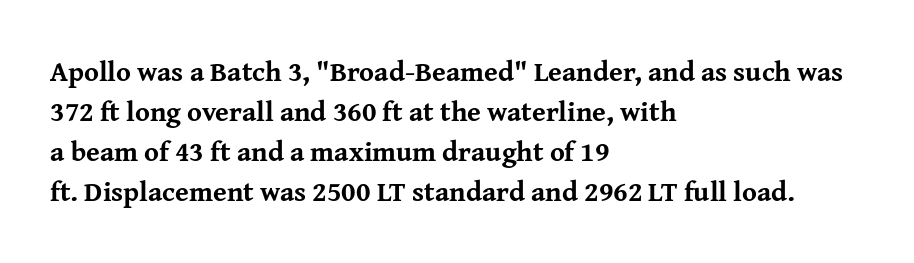
The image shows 28 px bold serif type, upright; set left-aligned, normal line spacing (1.43x), normal letter spacing, not underlined; medium stroke contrast and a medium x-height.
